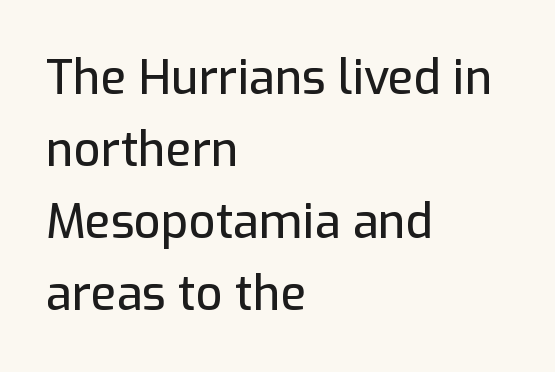
The letters advance in unequal steps, a hallmark of proportional type. Underlining? Definitely not there. The passage shown is typeset with a sans-serif family. A typesetter would call this zero additional tracking. Quick note: not italic, upright.
